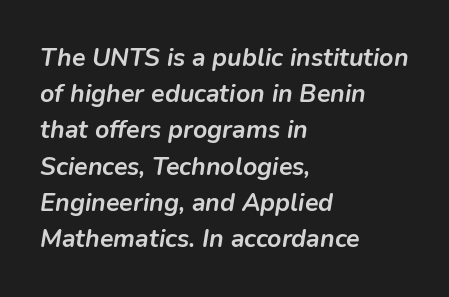
Q: Is the text bold? A: Yes.
Q: Is the text italic (slanted)? A: Yes, it leans right by about 9 degrees.
Q: Is the text underlined? A: No.
Q: How is the paragraph aligned? A: Left-aligned.
Q: Is the spacing between letters normal or unusually wide? A: Normal.
Q: Is the spacing between lines tight, normal or loose? A: Normal.
